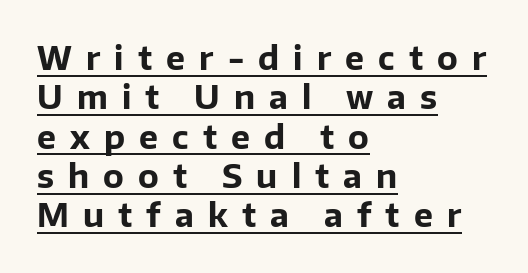
The image shows 32 px bold sans-serif type, upright; set left-aligned, line spacing 1.23x, unusually wide letter spacing (+0.44 em), underlined; low stroke contrast and a medium x-height.
